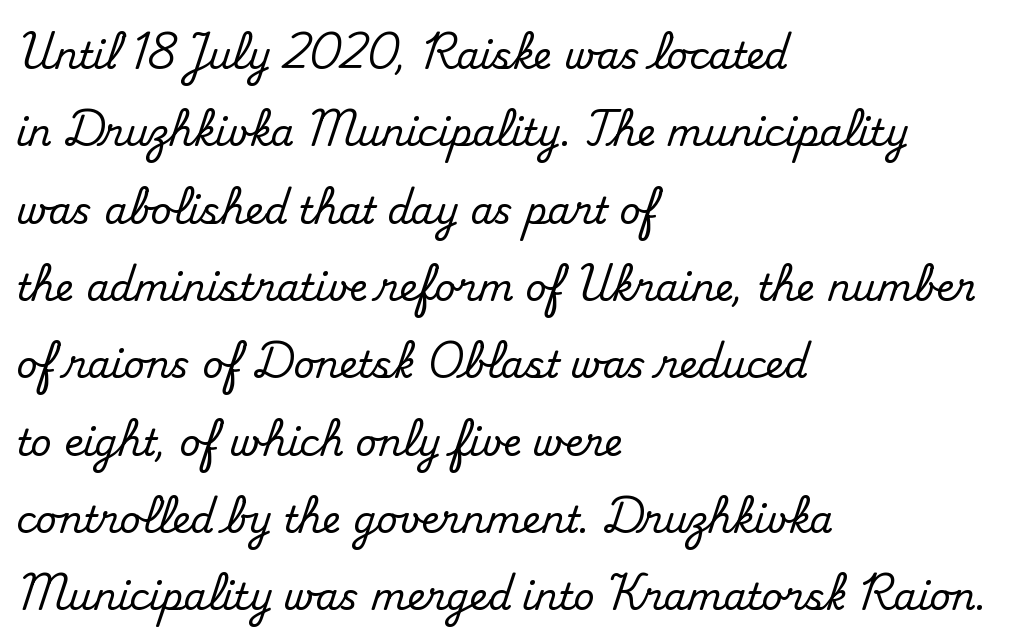
A serif font was chosen for this passage. A great deal of white space separates one row of letters from the next. Glyph-to-glyph distance matches everyday printed text. Clear beneath every line of the passage.
